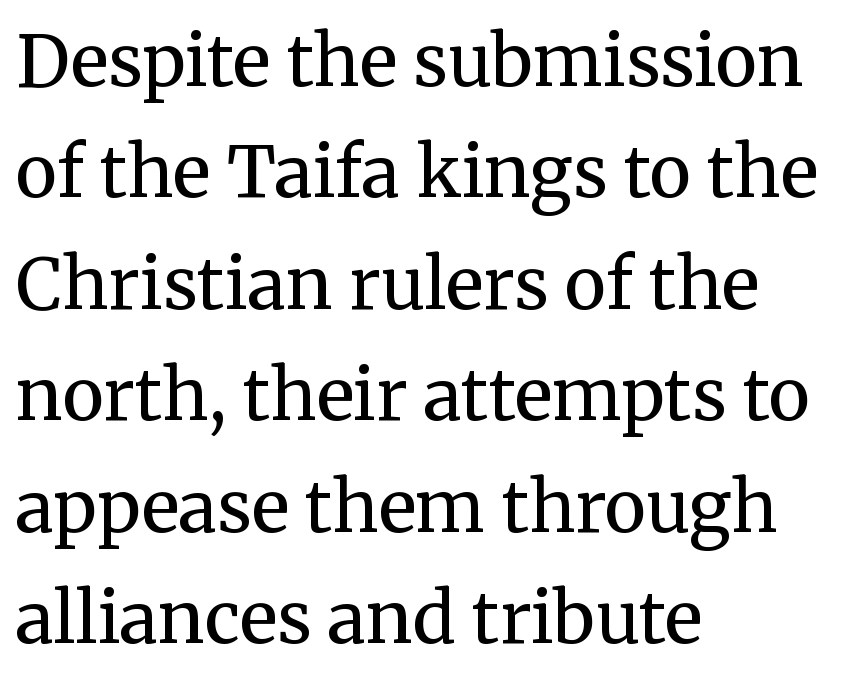
Q: Is the text bold? A: No.
Q: Is the text italic (slanted)? A: No, it is upright.
Q: Is the typeface a serif or a sans-serif typeface? A: Serif.
Q: Is the text underlined? A: No.
Q: How is the paragraph aligned? A: Left-aligned.
Q: Is the spacing between letters normal or unusually wide? A: Normal.
Q: Is the spacing between lines tight, normal or loose? A: Normal.
Q: Width (condensed, normal, or wide)? A: Normal.
Q: Stroke contrast? A: Medium.
Q: x-height? A: Medium.
Q: Monospaced? A: No.
